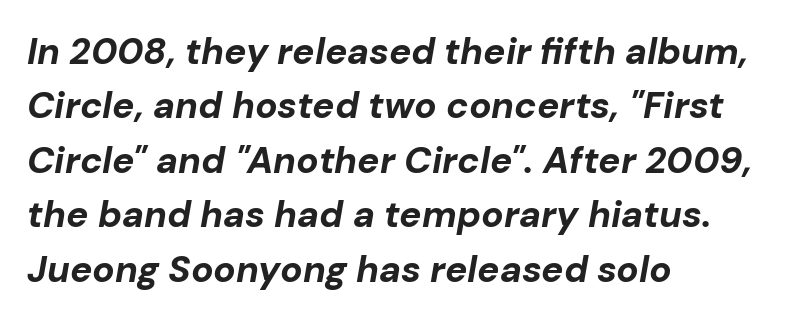
The face used here has the dense, thick strokes of a bold. A student would call this left alignment; a typographer would say flush left, rag right. Vertical spacing — default. Is the type slanted? Yes — the strokes lean at a clear angle. A clean baseline with only descenders dipping below it. The tracking reads as untouched default to a designer's eye.
